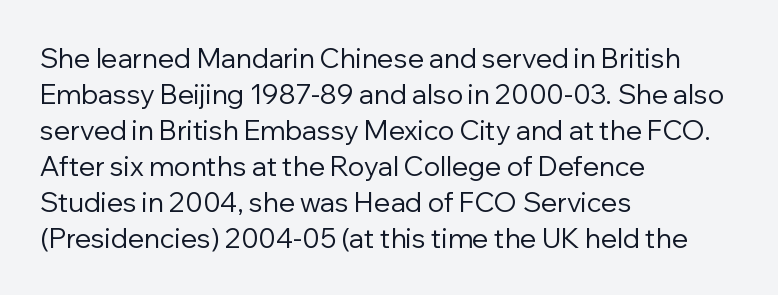
Q: Is the text bold? A: No.
Q: Is the text italic (slanted)? A: No, it is upright.
Q: Is the text underlined? A: No.
Q: How is the paragraph aligned? A: Left-aligned.
Q: Is the spacing between letters normal or unusually wide? A: Normal.
Q: Is the spacing between lines tight, normal or loose? A: Normal.
